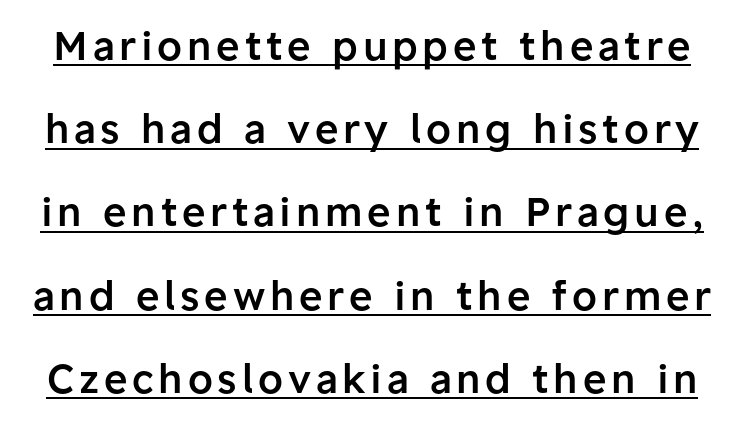
{"serif": "no", "italic": "no", "bold": "semi", "weight": "semibold", "width": "normal", "stroke_contrast": "low", "x_height": "medium", "monospaced": "no", "underline": "yes", "line_spacing": "loose", "line_spacing_ratio": 2.08, "glyph_px": 40}
